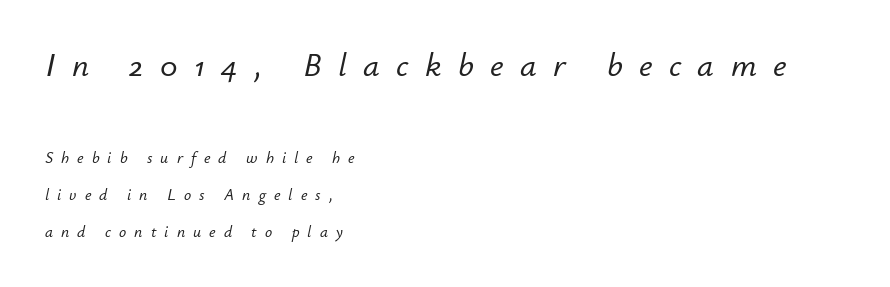
{"italic": "yes", "lean": "right", "slant_degrees": 12, "width": "normal", "stroke_contrast": "low", "x_height": "small", "monospaced": "no", "underline": "no", "align": "left", "line_spacing": "loose", "line_spacing_ratio": 2.31, "letter_spacing": "wide", "letter_spacing_em": 0.5, "larger_block": "first", "size_ratio": 2.06, "glyph_px": 33}
